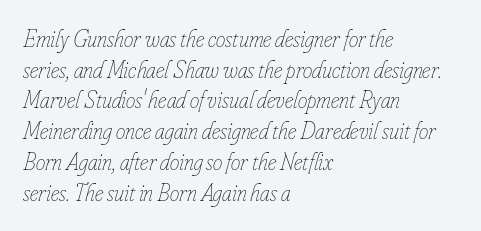
Q: Is the text bold? A: No.
Q: Is the text italic (slanted)? A: Yes, it leans right by about 16 degrees.
Q: Is the text underlined? A: No.
Q: How is the paragraph aligned? A: Left-aligned.
Q: Is the spacing between letters normal or unusually wide? A: Normal.
Q: Is the spacing between lines tight, normal or loose? A: Normal.
